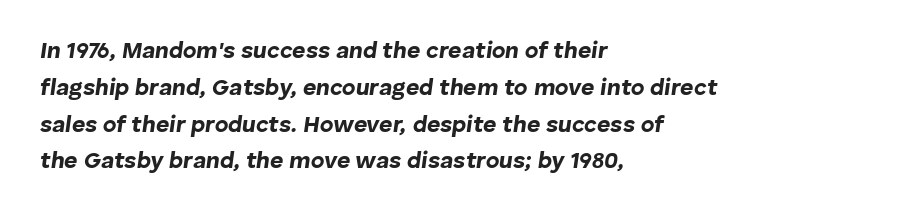
Q: Is the text bold? A: Yes.
Q: Is the text italic (slanted)? A: Yes, it leans right by about 8 degrees.
Q: Is the text underlined? A: No.
Q: How is the paragraph aligned? A: Left-aligned.
Q: Is the spacing between letters normal or unusually wide? A: Normal.
Q: Is the spacing between lines tight, normal or loose? A: Normal.
